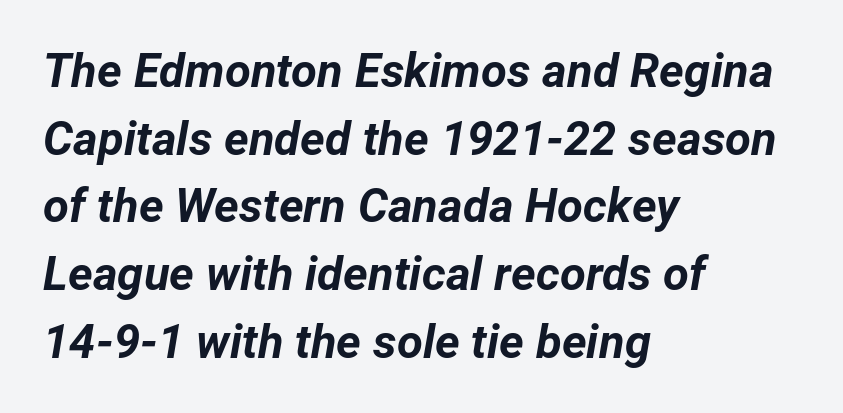
Each letter keeps its own natural width here, so spacing adapts to shape. The specimen reads as italic at a glance. Teacher's note: observe the even left margin — that is flush-left alignment. The face used here has the dense, thick strokes of a bold. The passage shown has conventional tracking throughout.
